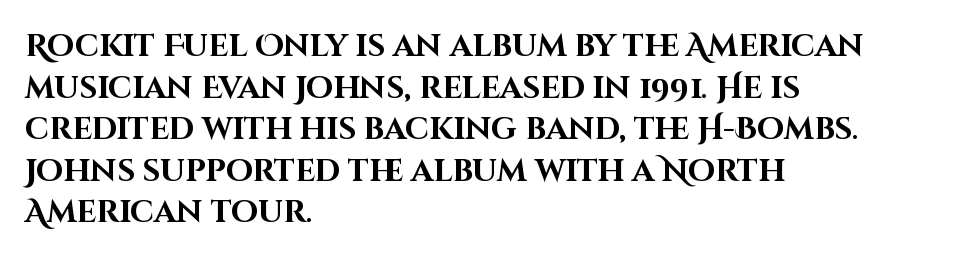
The image shows 31 px bold sans-serif type, upright; set left-aligned, normal line spacing (1.34x), normal letter spacing, not underlined; high stroke contrast and a large x-height.
